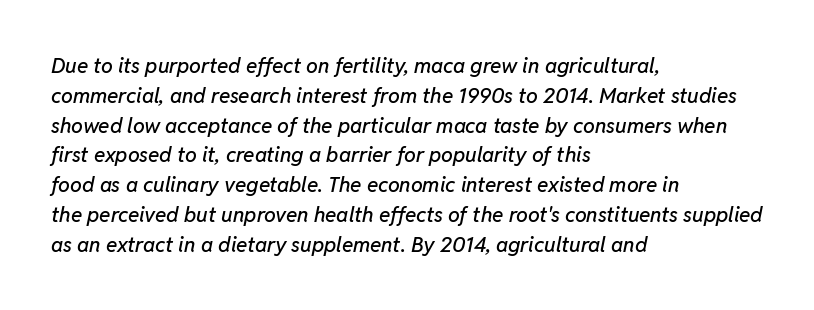
{"italic": "yes", "lean": "right", "slant_degrees": 11, "underline": "no", "align": "left", "line_spacing": "normal", "line_spacing_ratio": 1.42, "letter_spacing": "normal", "letter_spacing_em": 0.0, "glyph_px": 21}
